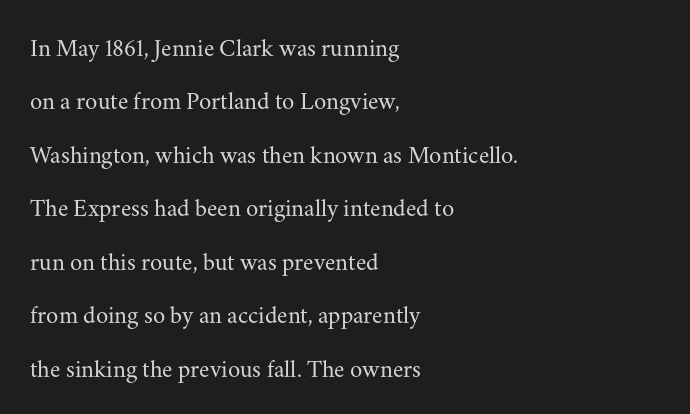
{"italic": "no", "bold": "no", "underline": "no", "align": "left", "line_spacing": "loose", "line_spacing_ratio": 2.14, "letter_spacing": "normal", "letter_spacing_em": 0.0, "glyph_px": 25}
